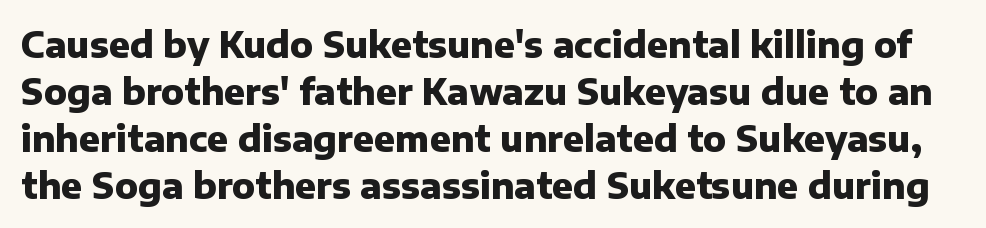
{"serif": "no", "italic": "no", "bold": "yes", "weight": "heavy", "width": "normal", "stroke_contrast": "low", "x_height": "medium", "monospaced": "no", "underline": "no", "line_spacing": "normal", "line_spacing_ratio": 1.34, "letter_spacing": "normal", "letter_spacing_em": 0.0, "glyph_px": 35}
